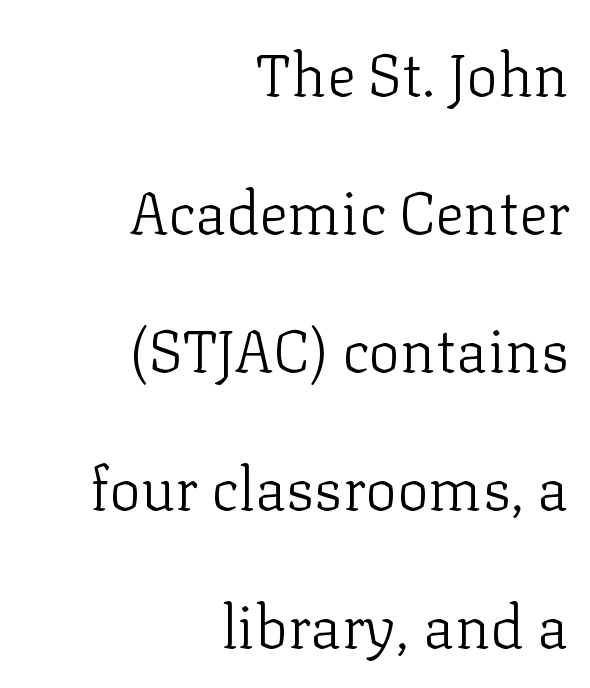
{"serif": "yes", "italic": "no", "bold": "no", "weight": "light", "width": "normal", "stroke_contrast": "low", "x_height": "medium", "monospaced": "no", "underline": "no", "align": "right", "line_spacing": "loose", "line_spacing_ratio": 2.3, "letter_spacing": "normal", "letter_spacing_em": 0.0, "glyph_px": 60}
